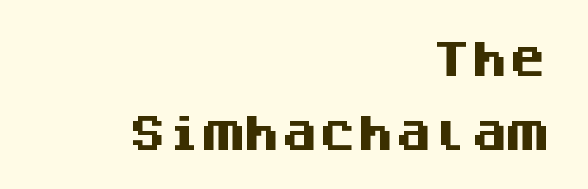
I'd call this a sans setting — the letters go barefoot. Rows of type keep a wide berth in the vertical direction. Weight check: bold — yes, fully. The setting favours the right margin, as signatures and pull-quotes sometimes do. Fixed-width glyphs throughout — classic coding-font behaviour.
